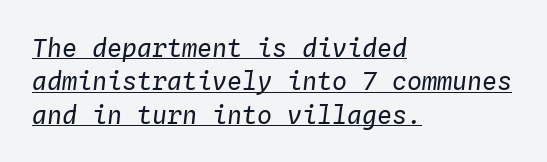
Look at the tracking — it's just the regular setting, nothing added. Horizontal alignment here is leftward, the default for most running prose. Unbolded letterforms with no extra heft. What decoration does the sample have? An underline. A typesetter would call this leading conventional body-copy spacing. If you drew a line through each stem, it would be angled.
